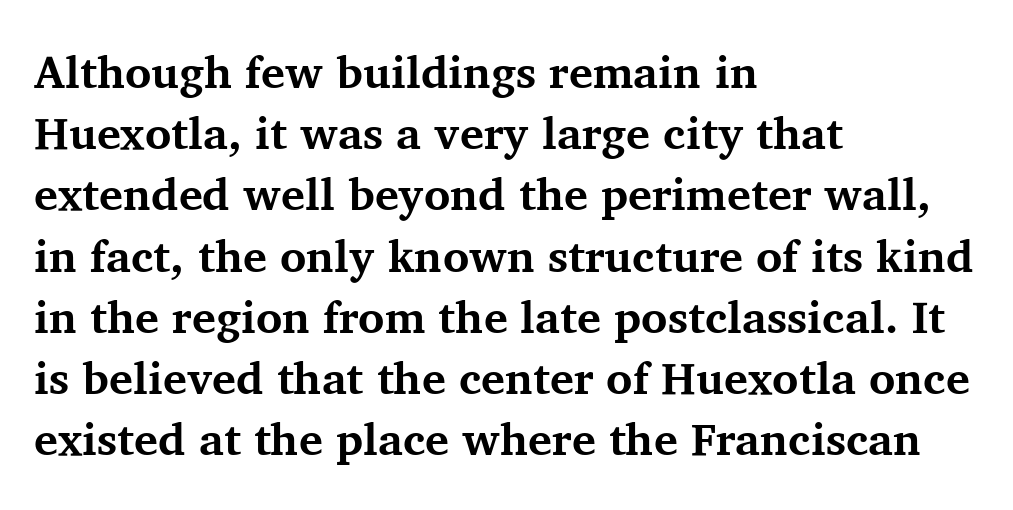
{"serif": "yes", "italic": "no", "bold": "yes", "weight": "bold", "width": "normal", "stroke_contrast": "medium", "x_height": "medium", "monospaced": "no", "underline": "no", "align": "left", "line_spacing": "normal", "line_spacing_ratio": 1.36, "letter_spacing": "normal", "letter_spacing_em": 0.0, "glyph_px": 45}
